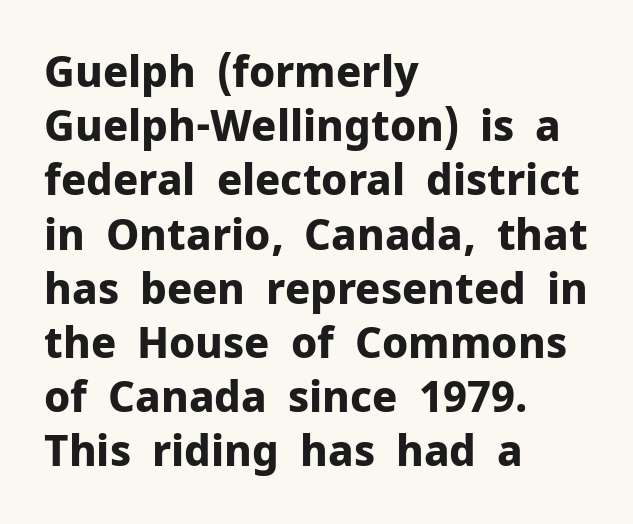
The image shows 42 px bold sans-serif type, upright; set left-aligned, normal line spacing (1.29x), normal letter spacing, not underlined; low stroke contrast and a medium x-height.
